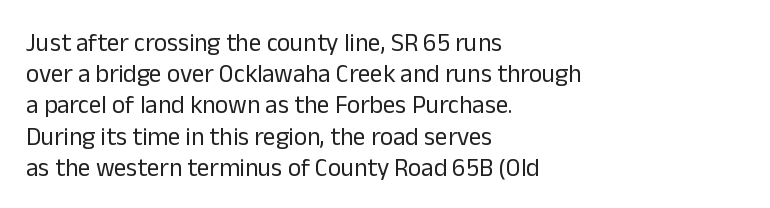
{"italic": "no", "bold": "no", "underline": "no", "align": "left", "line_spacing": "normal", "line_spacing_ratio": 1.25, "letter_spacing": "normal", "letter_spacing_em": 0.0, "glyph_px": 25}
